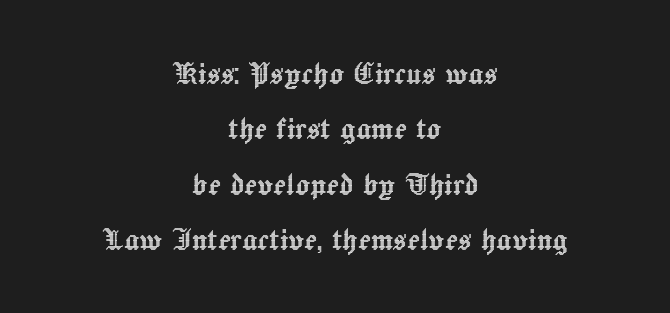
Leading: standard. Note the varied advance widths — an 'i' is clearly narrower than an 'm'. Compared with typical body copy, the letter spacing here is the same. It's the straight-up-and-down kind of type.
